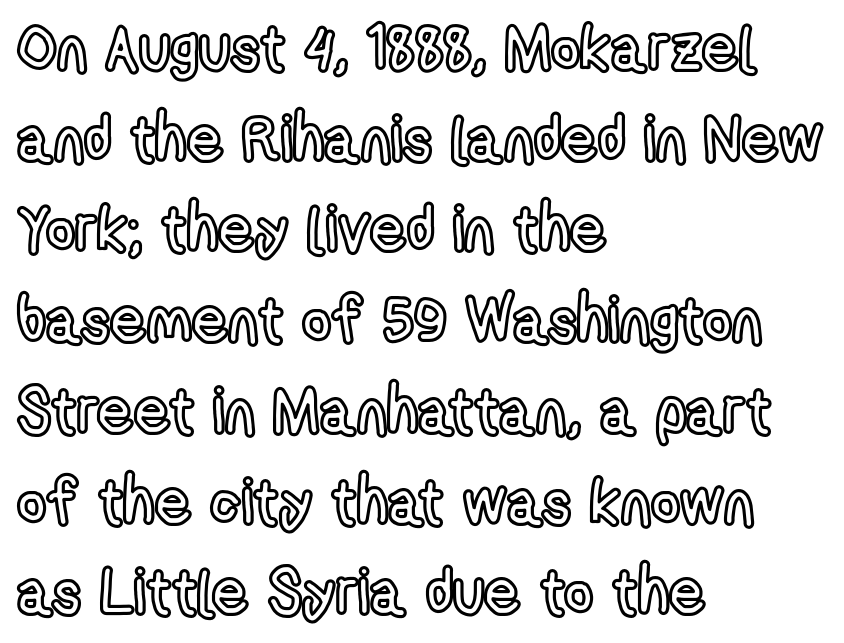
A typesetter would call this proportional, since set widths differ per character. The paragraph has a hard left edge and a soft right edge. This sample uses an upright cut, with every glyph sitting square on the baseline. Regarding leading, the lines here are spaced in the standard way. Is the letter spacing exaggerated? No — it looks like the ordinary default.
